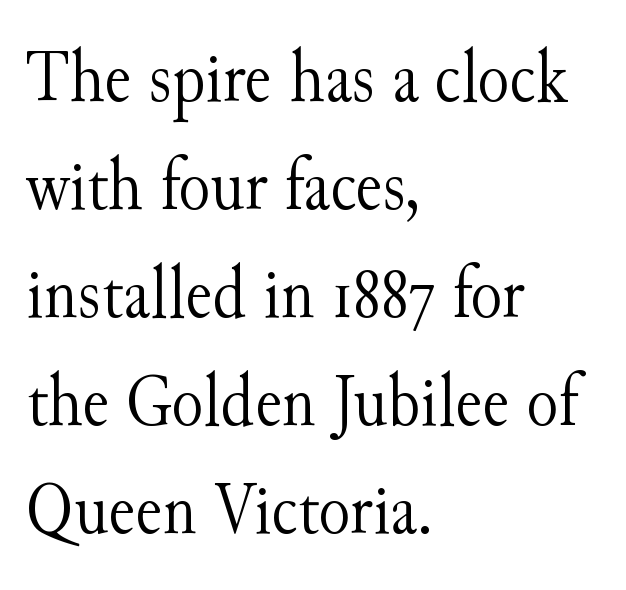
Q: Is the text bold? A: No.
Q: Is the text italic (slanted)? A: No, it is upright.
Q: Is the typeface a serif or a sans-serif typeface? A: Serif.
Q: Is the text underlined? A: No.
Q: How is the paragraph aligned? A: Left-aligned.
Q: Is the spacing between letters normal or unusually wide? A: Normal.
Q: Is the spacing between lines tight, normal or loose? A: Normal.
Q: Width (condensed, normal, or wide)? A: Normal.
Q: Stroke contrast? A: Medium.
Q: x-height? A: Small.
Q: Monospaced? A: No.
